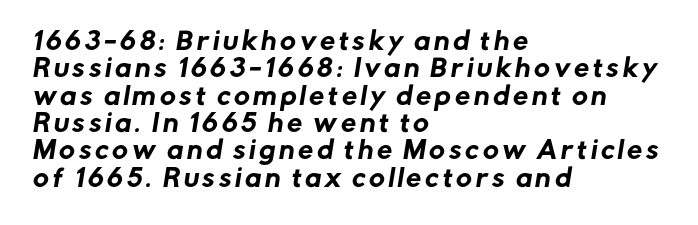
{"underline": "no", "align": "left", "line_spacing": "tight", "line_spacing_ratio": 1.14, "glyph_px": 24}
